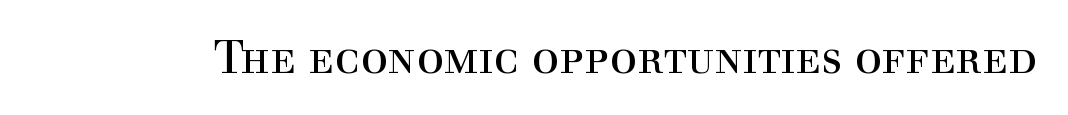
Q: Is the text bold? A: No.
Q: Is the text italic (slanted)? A: No, it is upright.
Q: Is the typeface a serif or a sans-serif typeface? A: Serif.
Q: Is the text underlined? A: No.
Q: Is the spacing between letters normal or unusually wide? A: Normal.
Q: Width (condensed, normal, or wide)? A: Normal.
Q: x-height? A: Medium.
Q: Monospaced? A: No.
